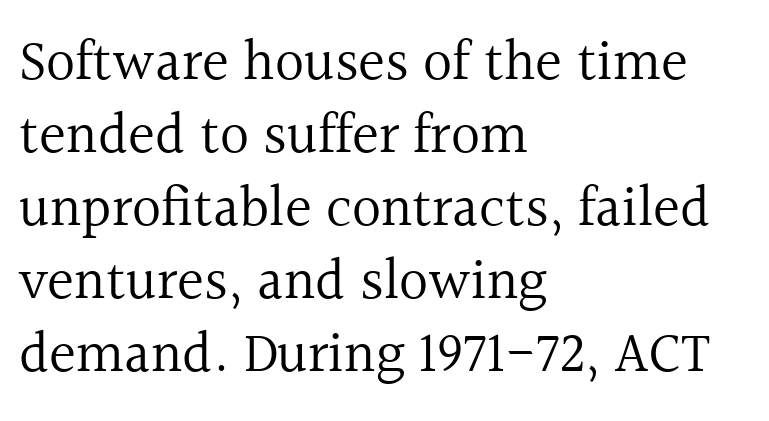
{"serif": "yes", "italic": "no", "bold": "no", "weight": "regular", "width": "normal", "x_height": "medium", "monospaced": "no", "underline": "no", "align": "left", "line_spacing": "normal", "line_spacing_ratio": 1.28, "letter_spacing": "normal", "letter_spacing_em": 0.0, "glyph_px": 57}
